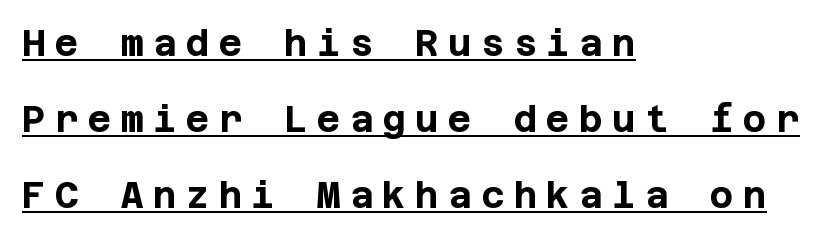
Q: Is the text bold? A: Yes.
Q: Is the text italic (slanted)? A: No, it is upright.
Q: Is the typeface a serif or a sans-serif typeface? A: Sans-serif.
Q: Is the text underlined? A: Yes.
Q: How is the paragraph aligned? A: Left-aligned.
Q: Is the spacing between letters normal or unusually wide? A: Unusually wide.
Q: Is the spacing between lines tight, normal or loose? A: Loose.
Q: Width (condensed, normal, or wide)? A: Normal.
Q: Stroke contrast? A: Low.
Q: x-height? A: Large.
